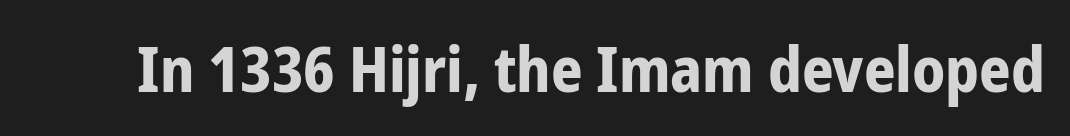
There is no visible air inserted between adjacent glyphs. The rendering shows plain stroke endings on the letterforms — a sans-serif design. Italic? Not at all — the glyphs are vertical. Typographic density is high because the face is bold. These lines are rendered in a variable-pitch font.
